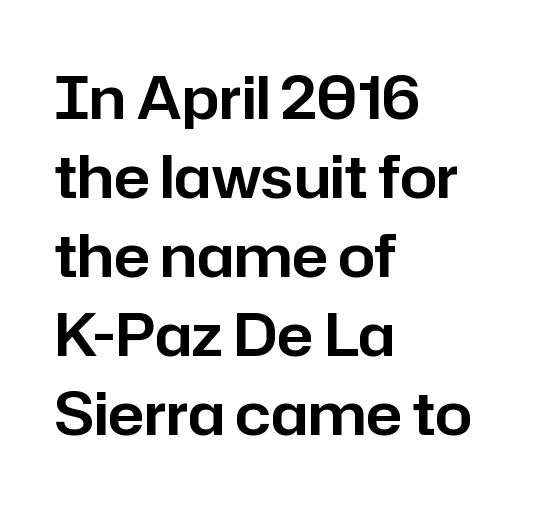
Check the space under the baseline: it is left empty. A normal amount of white space separates one row of letters from the next. The compositor pushed each line to the left boundary. Note the varied advance widths — an 'i' is clearly narrower than an 'm'. Do the letters lean? They stand straight.
